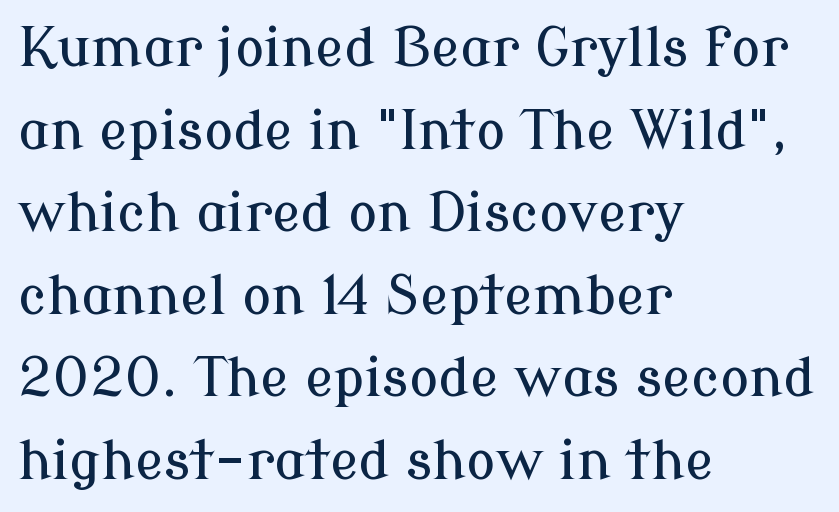
Q: Is the text italic (slanted)? A: No, it is upright.
Q: Is the typeface a serif or a sans-serif typeface? A: Serif.
Q: Is the text underlined? A: No.
Q: How is the paragraph aligned? A: Left-aligned.
Q: Is the spacing between letters normal or unusually wide? A: Normal.
Q: Is the spacing between lines tight, normal or loose? A: Normal.
Q: Width (condensed, normal, or wide)? A: Normal.
Q: Stroke contrast? A: Low.
Q: x-height? A: Medium.
Q: Monospaced? A: No.
